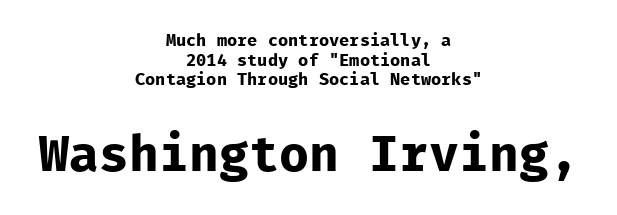
Heavy, bold letterforms. Alignment: centered. The letters march in equal steps, a hallmark of fixed-pitch type. A typesetter would call this zero additional tracking. The lettering stays uniformly vertical, giving the passage a roman look. Here the second block reads like a headline and the first like body copy.
